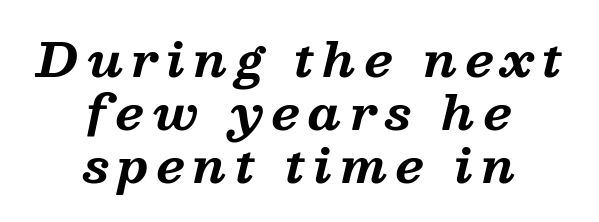
The image shows 47 px bold serif type, italic (leaning right); set centered, tight line spacing (1.13x), not underlined; medium stroke contrast and a medium x-height.
